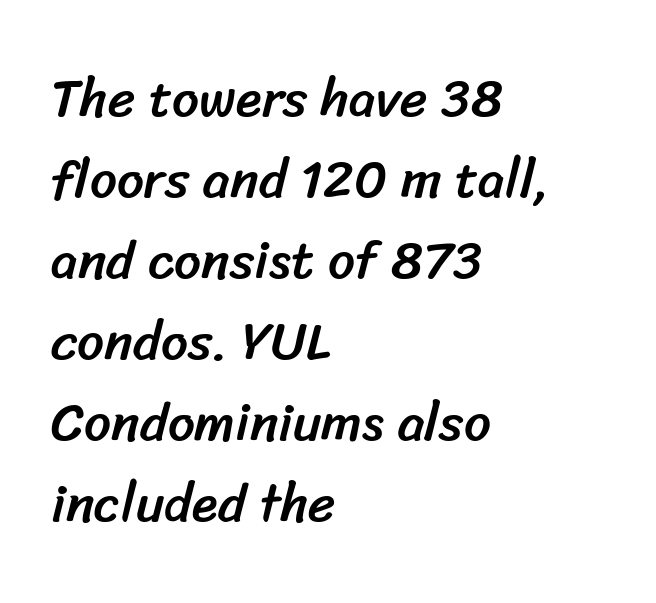
{"serif": "no", "width": "normal", "stroke_contrast": "low", "x_height": "medium", "monospaced": "no", "underline": "no", "align": "left", "line_spacing": "normal", "line_spacing_ratio": 1.53, "letter_spacing": "normal", "letter_spacing_em": 0.0, "glyph_px": 53}
